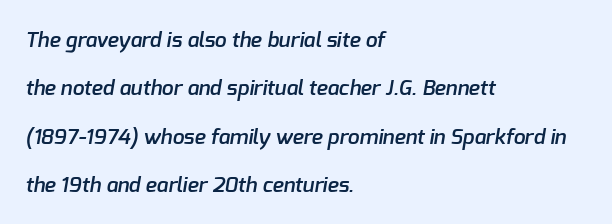
This rendering leaves character spacing at its baseline value. A semibold gives these letters moderate extra thickness, short of bold. A clean baseline with only descenders dipping below it. Visually the block forms a straight wall on the left and a jagged coastline on the right.
